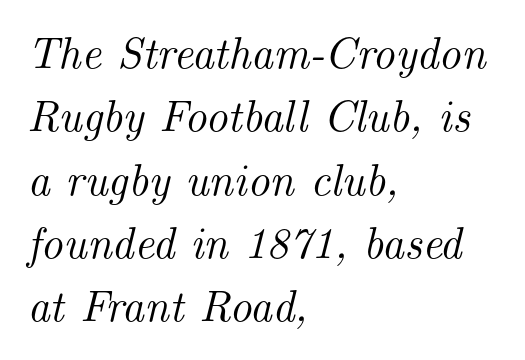
{"serif": "yes", "italic": "yes", "lean": "right", "slant_degrees": 14, "width": "normal", "stroke_contrast": "medium", "x_height": "small", "monospaced": "no", "underline": "no", "align": "left", "line_spacing": "normal", "line_spacing_ratio": 1.44, "letter_spacing": "normal", "letter_spacing_em": 0.0, "glyph_px": 44}
